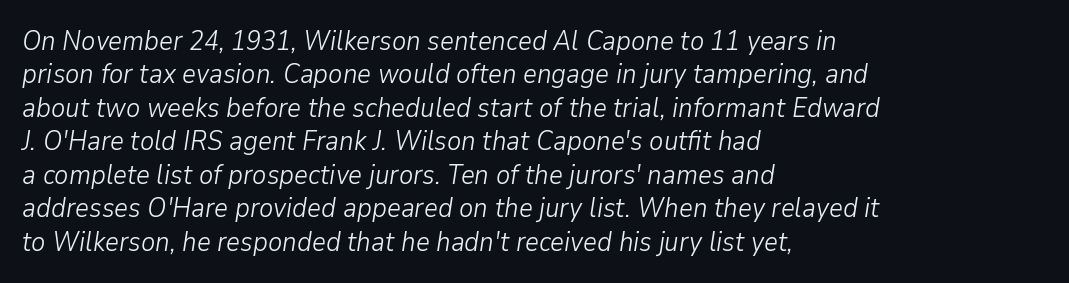
Q: Is the text bold? A: No.
Q: Is the text italic (slanted)? A: Yes, it leans right by about 9 degrees.
Q: Is the text underlined? A: No.
Q: How is the paragraph aligned? A: Left-aligned.
Q: Is the spacing between letters normal or unusually wide? A: Normal.
